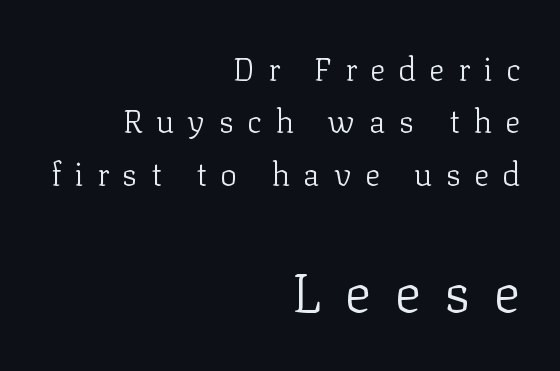
Q: Is the text bold? A: No.
Q: Is the text italic (slanted)? A: No, it is upright.
Q: Is the typeface a serif or a sans-serif typeface? A: Serif.
Q: Is the text underlined? A: No.
Q: How is the paragraph aligned? A: Right-aligned.
Q: Is the spacing between letters normal or unusually wide? A: Unusually wide.
Q: Is the spacing between lines tight, normal or loose? A: Normal.
Q: Which block of text is set in a larger size, the first (top) or the second (bottom)? A: The second (bottom) one.
Q: Width (condensed, normal, or wide)? A: Normal.
Q: Stroke contrast? A: Low.
Q: x-height? A: Medium.
Q: Monospaced? A: No.
